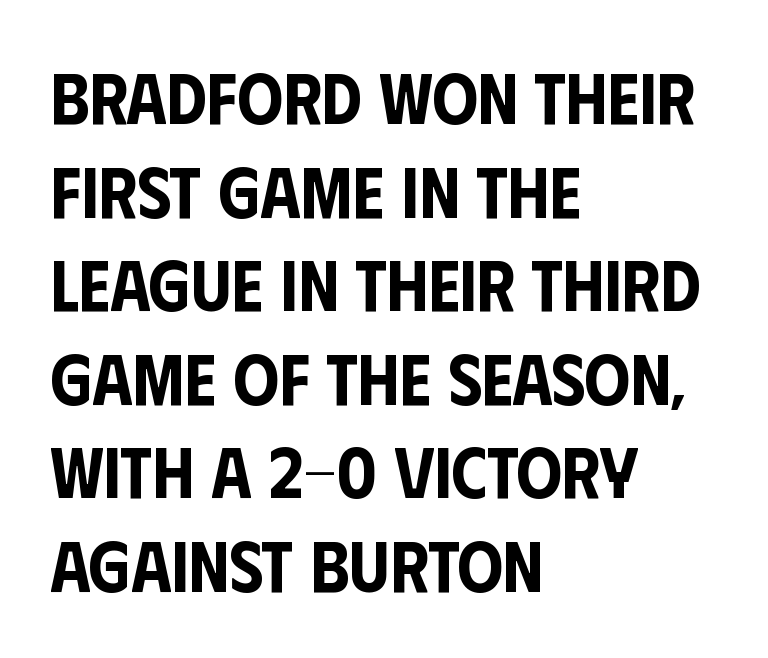
Q: Is the text italic (slanted)? A: No, it is upright.
Q: Is the typeface a serif or a sans-serif typeface? A: Sans-serif.
Q: Is the text underlined? A: No.
Q: How is the paragraph aligned? A: Left-aligned.
Q: Is the spacing between letters normal or unusually wide? A: Normal.
Q: Is the spacing between lines tight, normal or loose? A: Normal.
Q: Width (condensed, normal, or wide)? A: Condensed.
Q: Stroke contrast? A: Low.
Q: x-height? A: Large.
Q: Monospaced? A: No.
